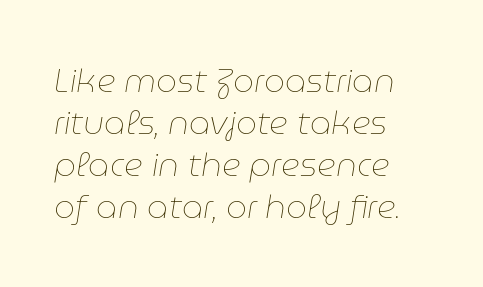
Q: Is the text bold? A: No.
Q: Is the text italic (slanted)? A: Yes, it leans right by about 9 degrees.
Q: Is the text underlined? A: No.
Q: How is the paragraph aligned? A: Left-aligned.
Q: Is the spacing between letters normal or unusually wide? A: Normal.
Q: Is the spacing between lines tight, normal or loose? A: Normal.
Q: Width (condensed, normal, or wide)? A: Normal.
Q: Stroke contrast? A: Low.
Q: x-height? A: Medium.
Q: Monospaced? A: No.
